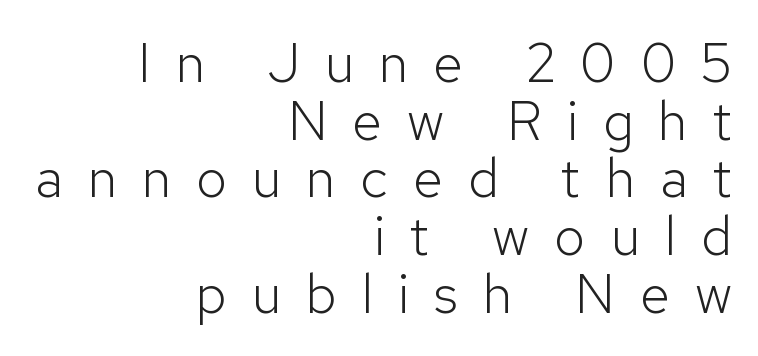
{"serif": "no", "italic": "no", "bold": "no", "weight": "light", "width": "normal", "stroke_contrast": "low", "x_height": "medium", "monospaced": "no", "underline": "no", "align": "right", "line_spacing": "tight", "line_spacing_ratio": 1.05, "letter_spacing": "wide", "letter_spacing_em": 0.45, "glyph_px": 55}
